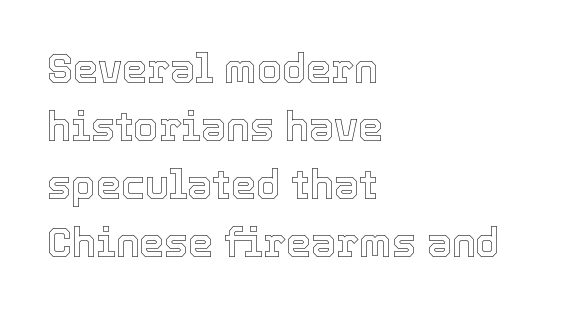
The image shows 40 px text type, upright; set left-aligned, normal line spacing (1.45x), normal letter spacing, not underlined; a medium x-height.
